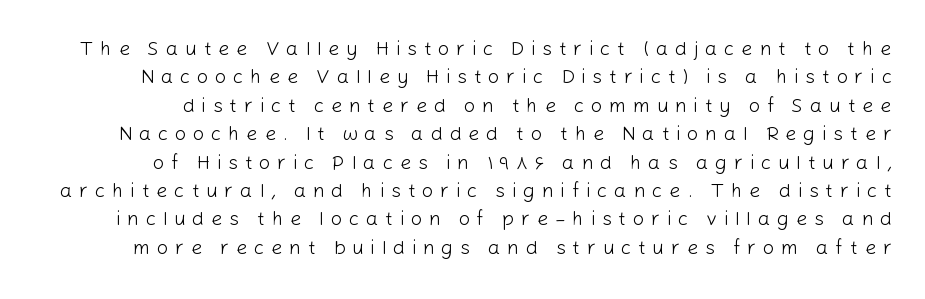
The designer left line spacing at the default. Letter spacing: wide. The glyphs are unaccompanied by any horizontal stroke below them. This reads as an unemphasized weight, regular at the heaviest. The axis of the letterforms is exactly vertical.
